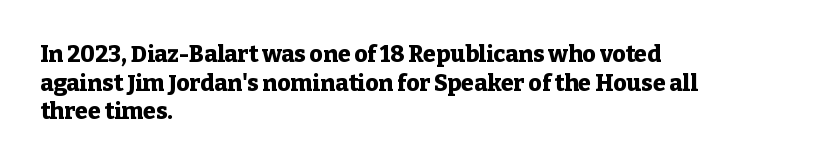
Every character sits straight up, as roman type does. Stroke thickness is high; the sample reads as a true bold. Inter-character spacing is left at the font's built-in metrics. Casual observation: everything's shoved over to the left. The specimen omits any rule beneath the text block's lines.
